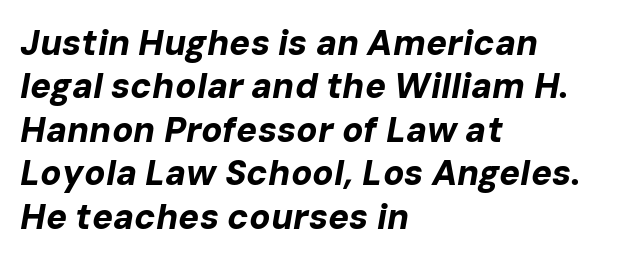
{"italic": "yes", "lean": "right", "slant_degrees": 10, "bold": "yes", "weight": "bold", "width": "normal", "stroke_contrast": "low", "x_height": "medium", "monospaced": "no", "underline": "no", "align": "left", "line_spacing_ratio": 1.24, "letter_spacing": "normal", "letter_spacing_em": 0.0, "glyph_px": 35}
